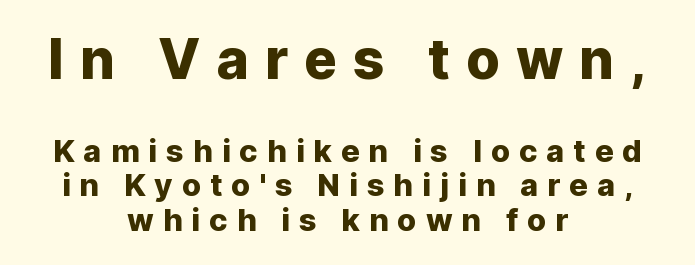
{"serif": "no", "italic": "no", "width": "normal", "stroke_contrast": "low", "x_height": "medium", "monospaced": "no", "underline": "no", "align": "center", "line_spacing": "tight", "line_spacing_ratio": 1.12, "letter_spacing": "wide", "letter_spacing_em": 0.29, "larger_block": "first", "size_ratio": 1.77, "glyph_px": 55}
